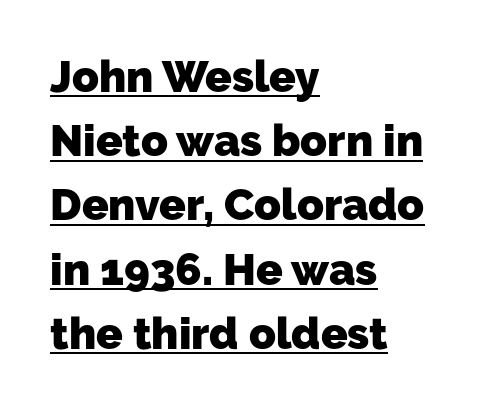
{"serif": "no", "bold": "yes", "weight": "heavy", "width": "normal", "stroke_contrast": "low", "x_height": "medium", "monospaced": "no", "underline": "yes", "align": "left", "line_spacing": "normal", "line_spacing_ratio": 1.46, "letter_spacing": "normal", "letter_spacing_em": 0.0, "glyph_px": 44}
